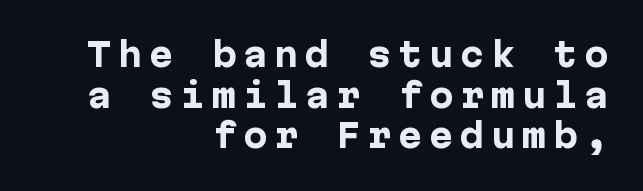
The baseline area is clear. Classification — sans serif. Summary of weight: heavy, a full bold. This sample uses expanded letter spacing, leaving extra air between glyphs. Leftover space on each line is placed entirely before the opening word.
